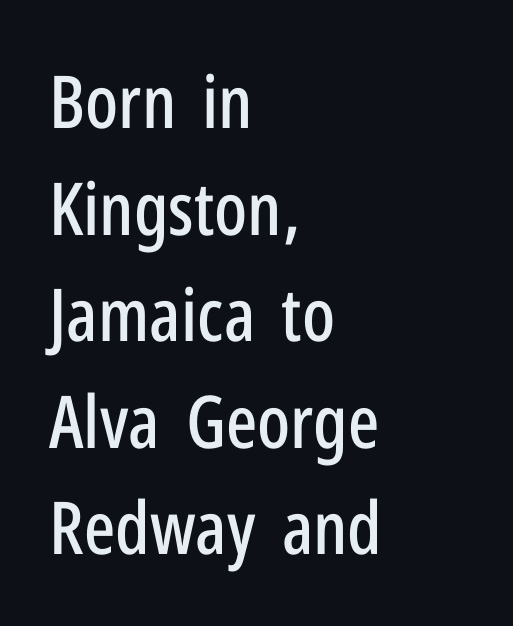
Check the space under the baseline: it is left empty. This sample keeps an unexceptional amount of space between lines. Nothing sits at the stroke ends, so this counts as sans-serif. Think of a printed novel: that variable character pitch is what you see here. Posture: vertical.
